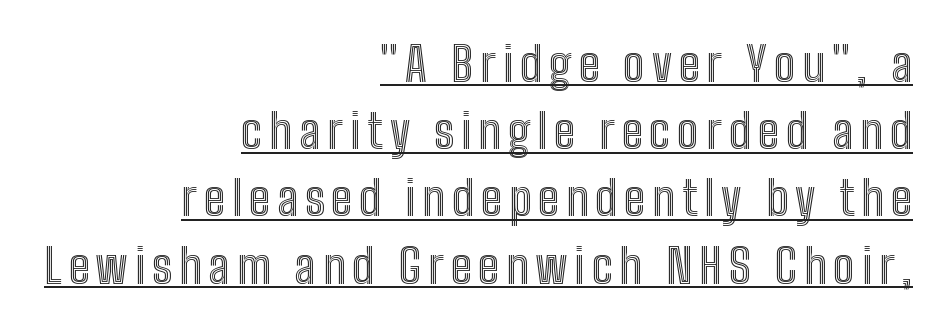
{"italic": "no", "width": "condensed", "x_height": "medium", "monospaced": "no", "underline": "yes", "align": "right", "line_spacing": "normal", "line_spacing_ratio": 1.4, "glyph_px": 48}
